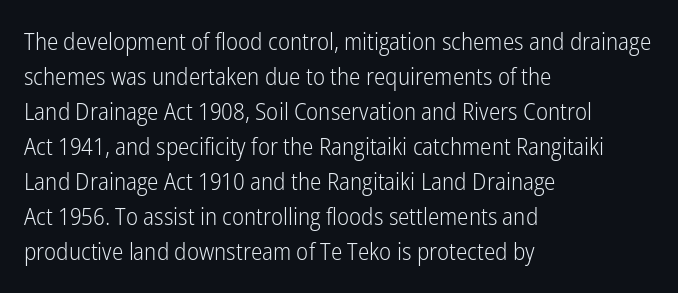
{"italic": "no", "bold": "no", "underline": "no", "align": "left", "line_spacing": "normal", "line_spacing_ratio": 1.46, "letter_spacing": "normal", "letter_spacing_em": 0.0, "glyph_px": 24}
